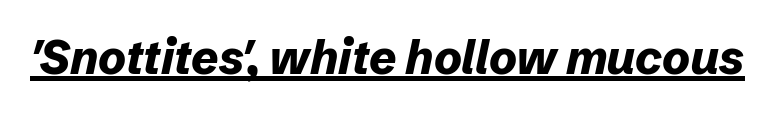
{"italic": "yes", "lean": "right", "slant_degrees": 12, "bold": "yes", "weight": "bold", "width": "normal", "stroke_contrast": "low", "x_height": "medium", "monospaced": "no", "underline": "yes", "letter_spacing": "normal", "letter_spacing_em": 0.0, "glyph_px": 47}
